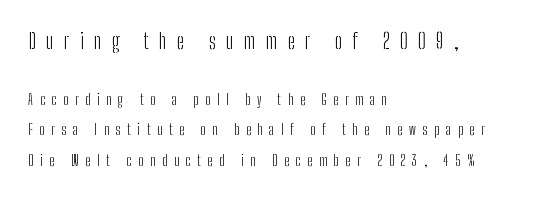
{"italic": "no", "bold": "no", "underline": "no", "align": "left", "line_spacing": "loose", "line_spacing_ratio": 2.19, "letter_spacing": "wide", "letter_spacing_em": 0.49, "larger_block": "first", "size_ratio": 1.5, "glyph_px": 21}
